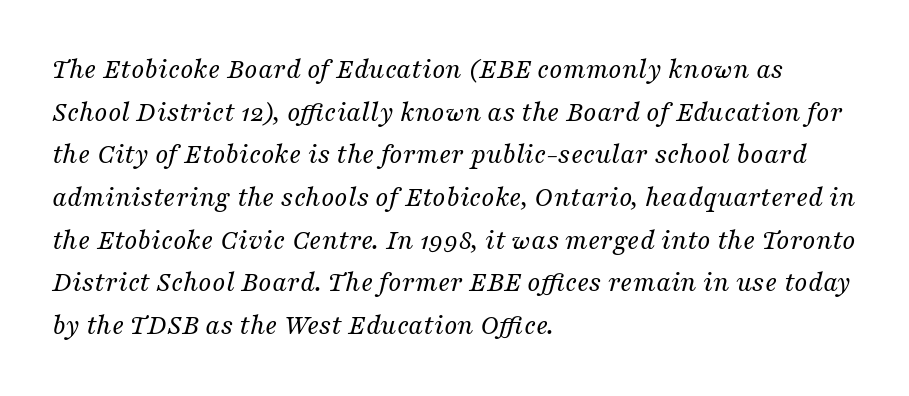
The letters carry serifs — small finishing strokes at the ends of their stems. This sample is left-justified, so line endings fall wherever the words run out. The space directly below the letters is spotless. This sample uses an oblique cut, with every glyph tilted off the vertical.
